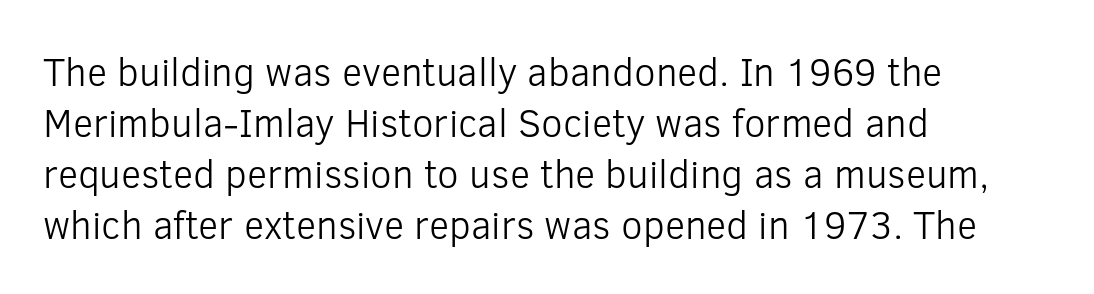
These glyphs show unthickened strokes, regular width or finer. The typesetter chose a ragged-right arrangement here. Here the designer chose a conventional face with non-uniform glyph widths. The space beneath each line is pristine and unruled.
